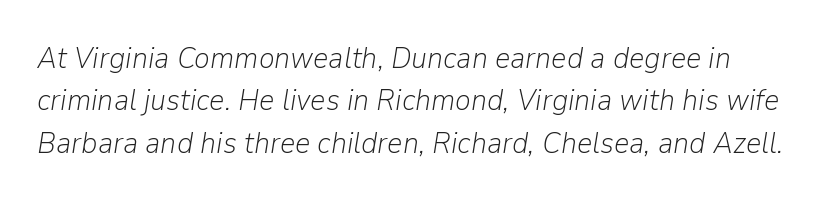
{"italic": "yes", "lean": "right", "slant_degrees": 9, "bold": "no", "weight": "light", "width": "normal", "stroke_contrast": "low", "x_height": "medium", "monospaced": "no", "underline": "no", "line_spacing": "normal", "line_spacing_ratio": 1.41, "letter_spacing": "normal", "letter_spacing_em": 0.0, "glyph_px": 30}
